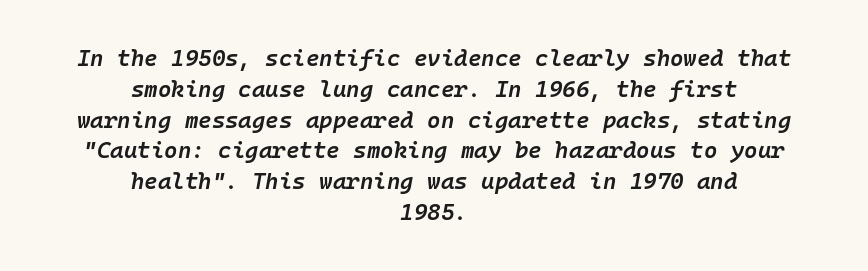
The passage shown is semibold, sitting just below true bold. A student would call this center alignment; a typographer would say set centered. What stands out about the letter spacing? Nothing — it is the standard amount. Is there much room between lines? A standard amount, neither cramped nor airy.
